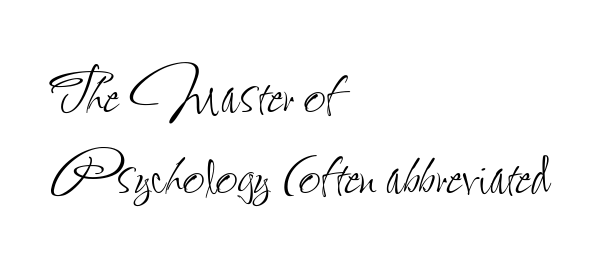
The image shows 77 px thin, condensed type; set left-aligned, tight line spacing (1.05x), normal letter spacing, not underlined; low stroke contrast and a small x-height.
